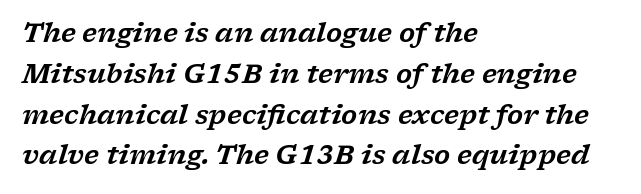
{"italic": "yes", "lean": "right", "slant_degrees": 17, "underline": "no", "align": "left", "line_spacing": "normal", "line_spacing_ratio": 1.57, "letter_spacing": "normal", "letter_spacing_em": 0.0, "glyph_px": 26}
